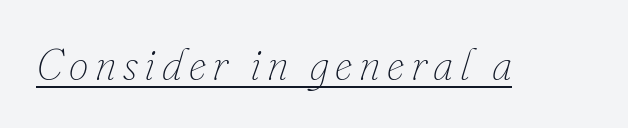
The image shows 44 px thin type, italic (leaning right); set underlined; low stroke contrast and a small x-height.
